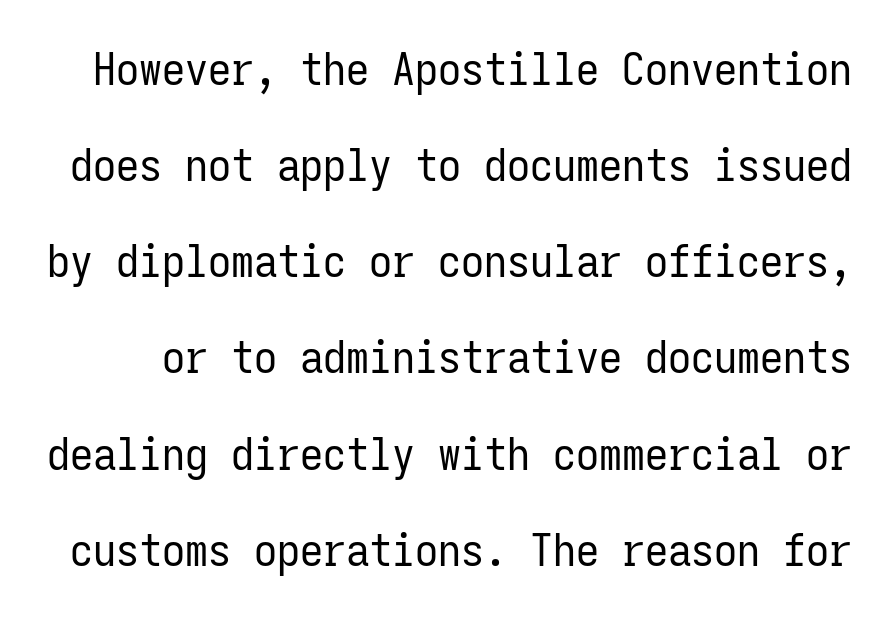
Q: Is the text bold? A: No.
Q: Is the text italic (slanted)? A: No, it is upright.
Q: Is the typeface a serif or a sans-serif typeface? A: Sans-serif.
Q: Is the text underlined? A: No.
Q: Is the spacing between letters normal or unusually wide? A: Normal.
Q: Is the spacing between lines tight, normal or loose? A: Loose.
Q: Width (condensed, normal, or wide)? A: Condensed.
Q: Stroke contrast? A: Low.
Q: x-height? A: Medium.
Q: Monospaced? A: Yes.
